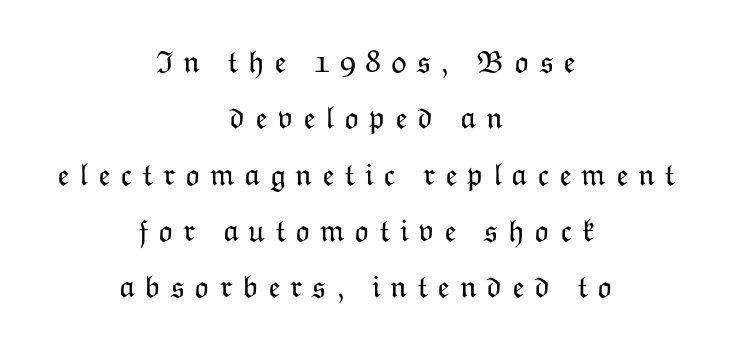
The image shows 32 px light type, upright; set centered, line spacing 1.76x, unusually wide letter spacing (+0.3 em), not underlined; low stroke contrast and a medium x-height.
